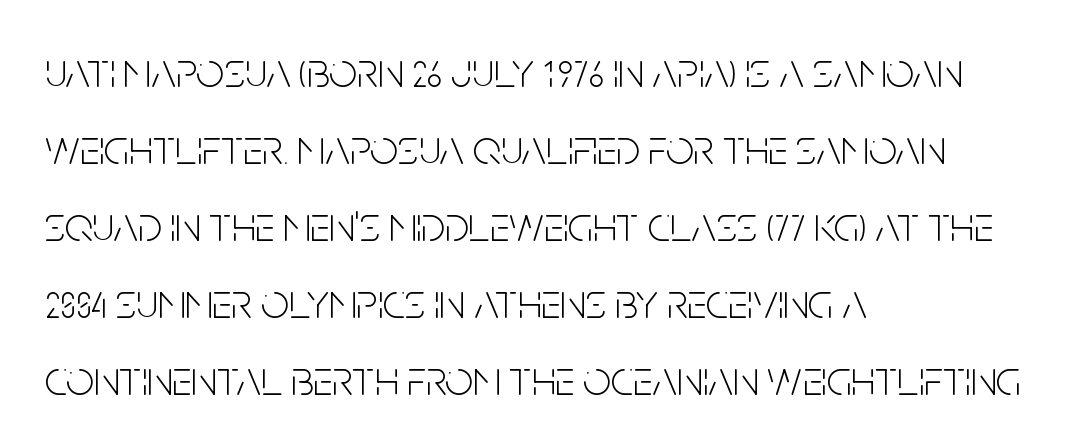
Q: Is the text bold? A: No.
Q: Is the text italic (slanted)? A: No, it is upright.
Q: Is the typeface a serif or a sans-serif typeface? A: Sans-serif.
Q: Is the text underlined? A: No.
Q: How is the paragraph aligned? A: Left-aligned.
Q: Is the spacing between letters normal or unusually wide? A: Normal.
Q: Is the spacing between lines tight, normal or loose? A: Normal.
Q: Width (condensed, normal, or wide)? A: Condensed.
Q: Stroke contrast? A: Low.
Q: x-height? A: Large.
Q: Monospaced? A: No.
